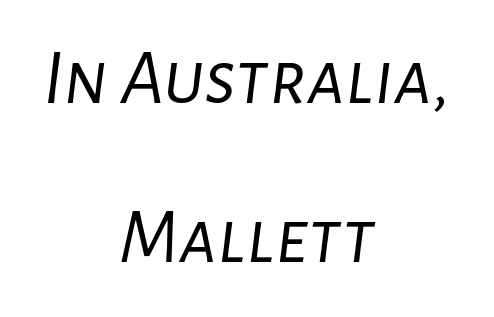
{"italic": "yes", "lean": "right", "slant_degrees": 7, "bold": "no", "weight": "light", "width": "normal", "stroke_contrast": "low", "x_height": "medium", "monospaced": "no", "underline": "no", "align": "center", "line_spacing": "loose", "line_spacing_ratio": 2.01, "letter_spacing": "normal", "letter_spacing_em": 0.0, "glyph_px": 79}
